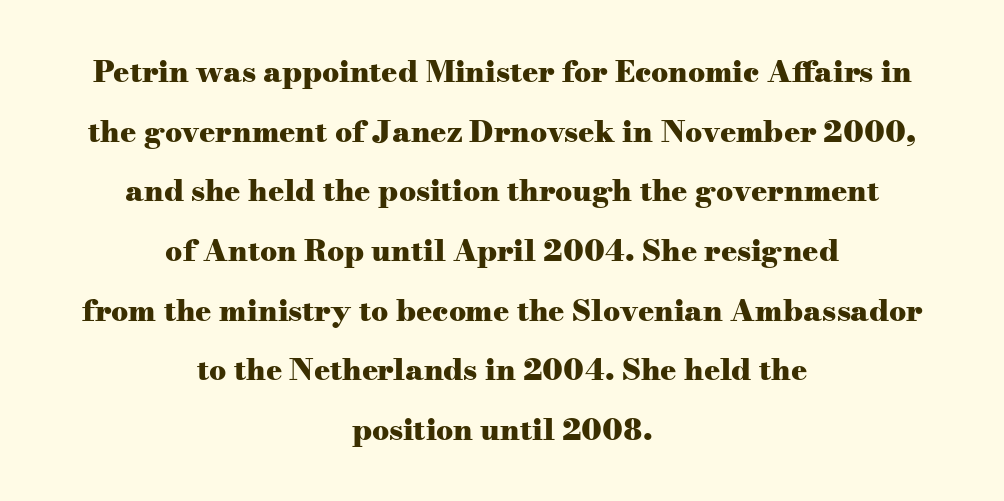
{"serif": "yes", "italic": "no", "bold": "yes", "weight": "heavy", "width": "wide", "stroke_contrast": "medium", "x_height": "small", "monospaced": "no", "underline": "no", "align": "center", "line_spacing": "loose", "line_spacing_ratio": 1.99, "letter_spacing": "normal", "letter_spacing_em": 0.0, "glyph_px": 30}
